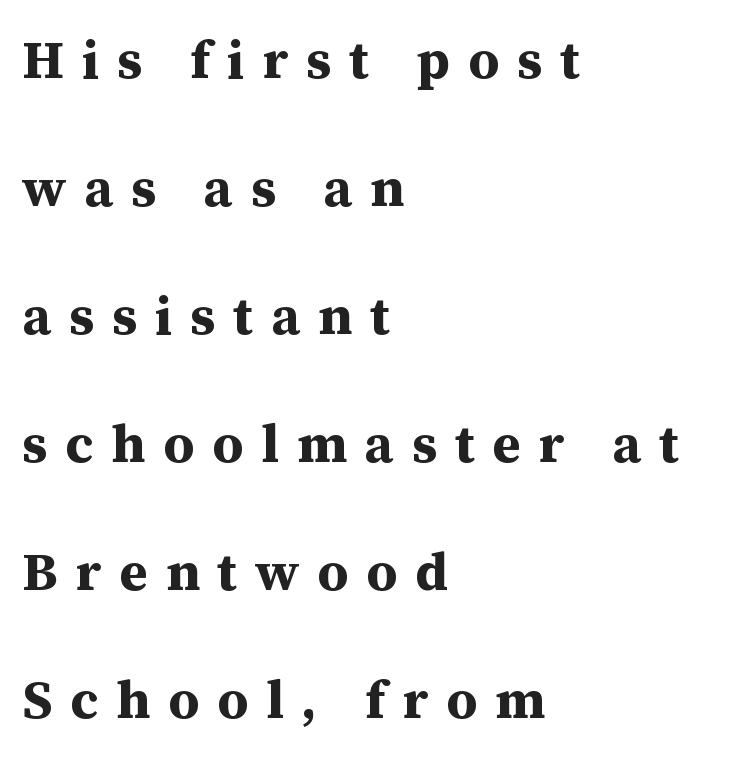
The baseline area is clear. A typesetter would call this leading open, well beyond the default. In terms of letterform style, serifs are clearly present. Think of a printed novel: that variable character pitch is what you see here.
